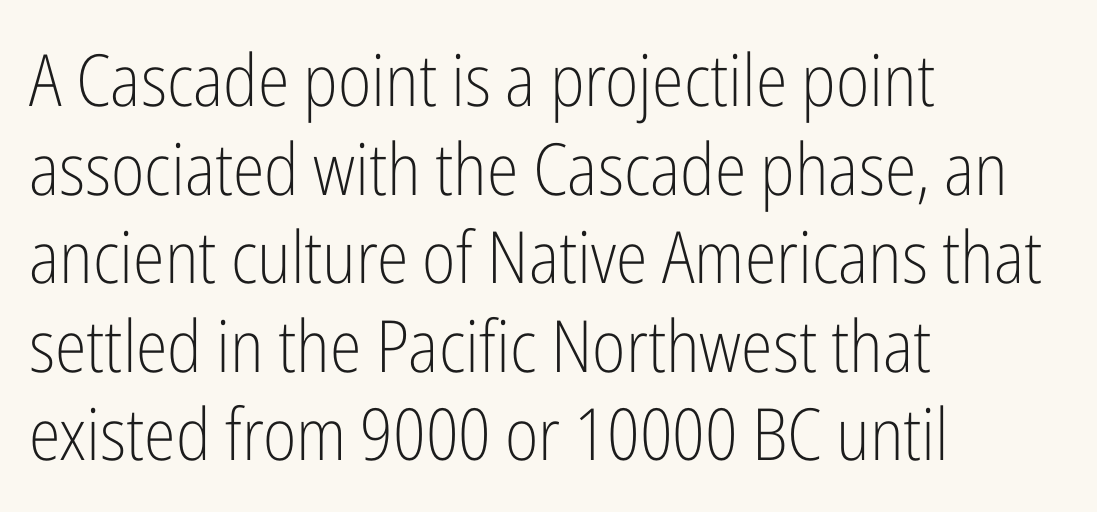
The text block is weighted toward the left margin, trailing off unevenly rightward. The weight tops out at a normal text grade. You could call the tracking neutral — neither tight nor loose. Proportional: the letters do not fall into vertical columns. No italicization has been applied; the sample stays upright. The string is rendered with underlining switched off.
